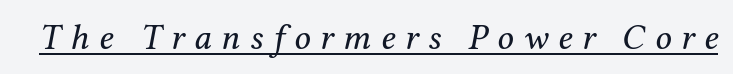
The image shows 36 px regular-weight serif type, italic (leaning right); set unusually wide letter spacing (+0.27 em), underlined; medium stroke contrast and a medium x-height.
